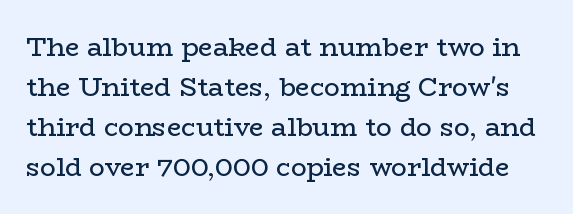
Is the letter spacing exaggerated? No — it looks like the ordinary default. Each stroke keeps to a modest, everyday thickness or less. Type without underlining. Tall strokes in this sample are plumb rather than angled.
